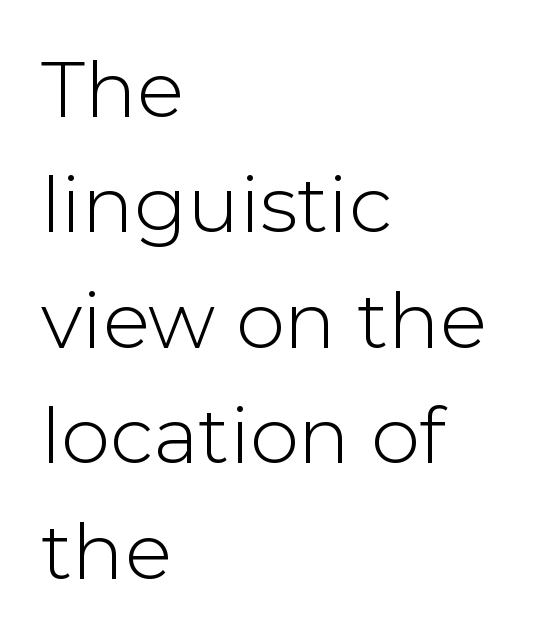
{"serif": "no", "italic": "no", "bold": "no", "weight": "light", "width": "normal", "stroke_contrast": "low", "x_height": "medium", "monospaced": "no", "underline": "no", "align": "left", "line_spacing": "normal", "line_spacing_ratio": 1.48, "letter_spacing": "normal", "letter_spacing_em": 0.0, "glyph_px": 78}
